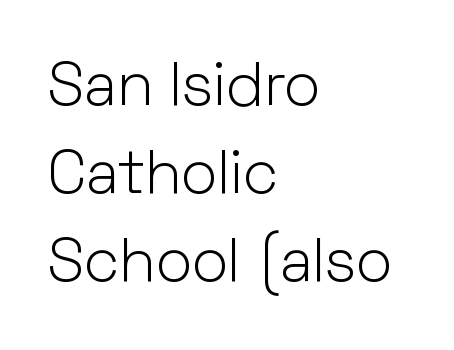
The typeface has the unassuming heft of standard copy or less. The letters stand straight up with perfectly vertical stems. The baseline area is clear. The tracking reads as untouched default to a designer's eye. A typesetter would call this proportional, since set widths differ per character.
